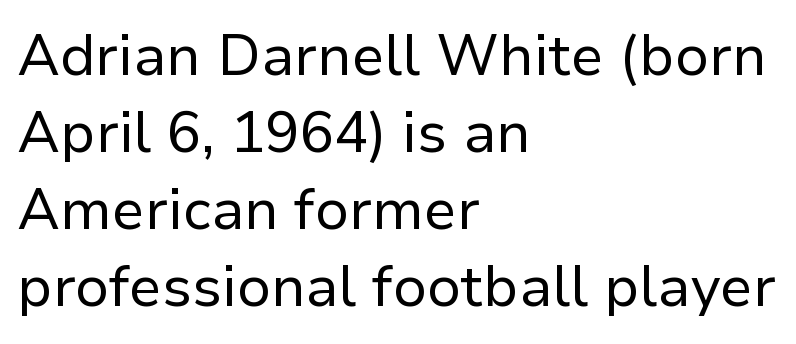
Q: Is the text bold? A: No.
Q: Is the text italic (slanted)? A: No, it is upright.
Q: Is the typeface a serif or a sans-serif typeface? A: Sans-serif.
Q: Is the text underlined? A: No.
Q: How is the paragraph aligned? A: Left-aligned.
Q: Is the spacing between letters normal or unusually wide? A: Normal.
Q: Is the spacing between lines tight, normal or loose? A: Normal.
Q: Width (condensed, normal, or wide)? A: Normal.
Q: Stroke contrast? A: Low.
Q: x-height? A: Medium.
Q: Monospaced? A: No.
